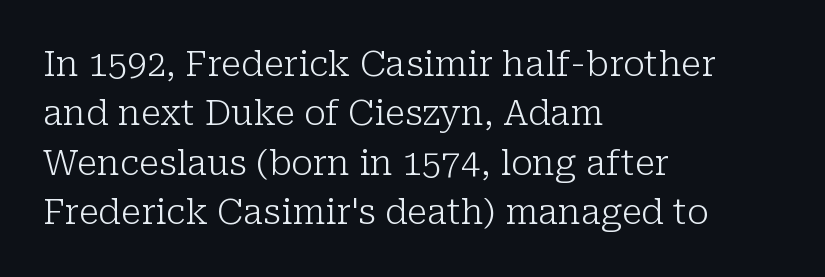
{"serif": "yes", "italic": "no", "bold": "no", "weight": "light", "width": "normal", "stroke_contrast": "low", "x_height": "medium", "monospaced": "no", "underline": "no", "align": "left", "line_spacing": "normal", "line_spacing_ratio": 1.41, "letter_spacing": "normal", "letter_spacing_em": 0.0, "glyph_px": 35}
